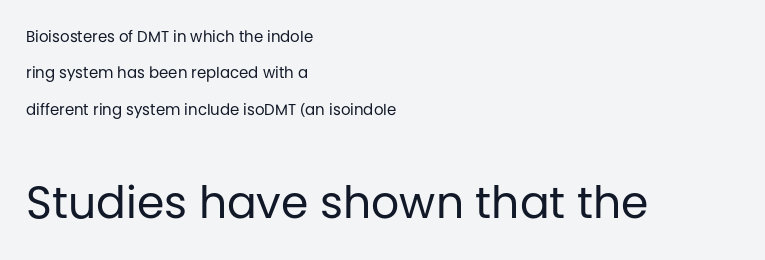
The image shows 44 px regular-weight sans-serif type, upright; set left-aligned, loose line spacing (2.43x), normal letter spacing, not underlined; the second (bottom) block is 2.93x larger; low stroke contrast and a large x-height.
